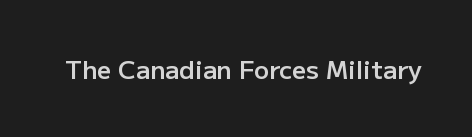
The letters stand upright; this is a roman face. Words appear dense and cohesive because spacing is normal. What weight is shown? A semibold, between regular and bold. The passage shown is not underscored anywhere.
